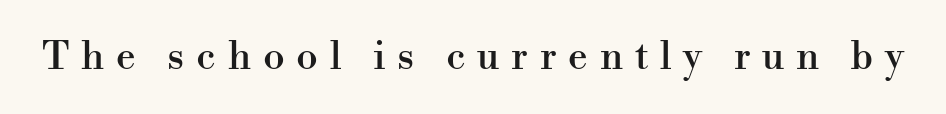
{"serif": "yes", "italic": "no", "width": "normal", "stroke_contrast": "high", "x_height": "small", "monospaced": "no", "underline": "no", "letter_spacing": "wide", "letter_spacing_em": 0.3, "glyph_px": 39}
